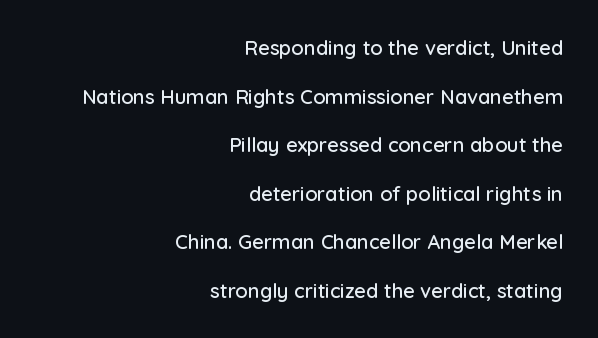
{"italic": "no", "underline": "no", "align": "right", "line_spacing": "loose", "line_spacing_ratio": 2.43, "letter_spacing": "normal", "letter_spacing_em": 0.0, "glyph_px": 20}
